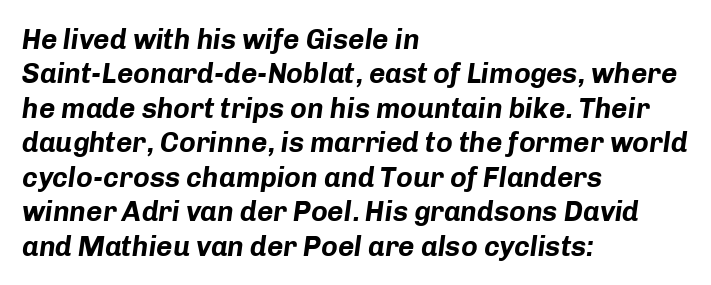
The image shows 28 px bold type, italic (leaning right); set left-aligned, line spacing 1.23x, normal letter spacing, not underlined; low stroke contrast and a medium x-height.
